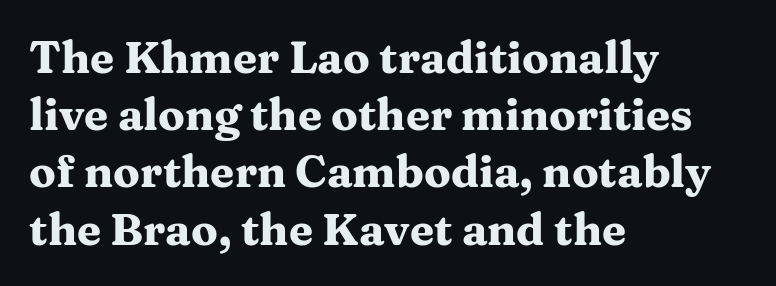
{"serif": "yes", "italic": "no", "bold": "yes", "weight": "heavy", "width": "wide", "stroke_contrast": "medium", "x_height": "medium", "monospaced": "no", "underline": "no", "align": "left", "line_spacing": "normal", "line_spacing_ratio": 1.3, "letter_spacing": "normal", "letter_spacing_em": 0.0, "glyph_px": 44}
